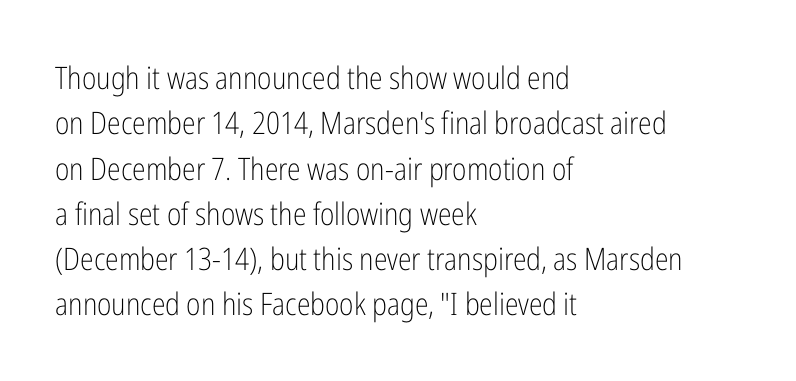
Q: Is the text bold? A: No.
Q: Is the text italic (slanted)? A: No, it is upright.
Q: Is the typeface a serif or a sans-serif typeface? A: Sans-serif.
Q: Is the text underlined? A: No.
Q: How is the paragraph aligned? A: Left-aligned.
Q: Is the spacing between letters normal or unusually wide? A: Normal.
Q: Is the spacing between lines tight, normal or loose? A: Normal.
Q: Width (condensed, normal, or wide)? A: Condensed.
Q: Stroke contrast? A: Low.
Q: x-height? A: Medium.
Q: Monospaced? A: No.
